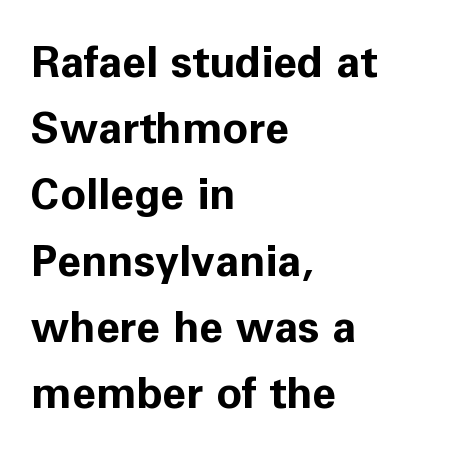
The image shows 43 px bold sans-serif type, upright; set left-aligned, normal line spacing (1.54x), normal letter spacing, not underlined; low stroke contrast and a medium x-height.
